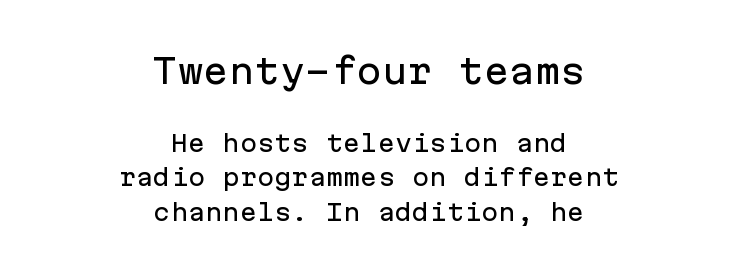
There is no visible air inserted between adjacent glyphs. A bare baseline throughout the passage. Is there much room between lines? A standard amount, neither cramped nor airy. Are there feet on the stems? There aren't — it's a sans. The whitespace from short lines is split evenly between both sides.
